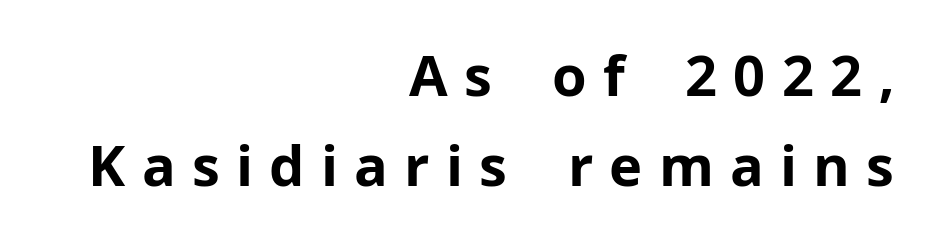
Q: Is the text bold? A: Yes.
Q: Is the text italic (slanted)? A: No, it is upright.
Q: Is the typeface a serif or a sans-serif typeface? A: Sans-serif.
Q: Is the text underlined? A: No.
Q: How is the paragraph aligned? A: Right-aligned.
Q: Is the spacing between letters normal or unusually wide? A: Unusually wide.
Q: Is the spacing between lines tight, normal or loose? A: Normal.
Q: Width (condensed, normal, or wide)? A: Normal.
Q: Stroke contrast? A: Low.
Q: x-height? A: Medium.
Q: Monospaced? A: No.
